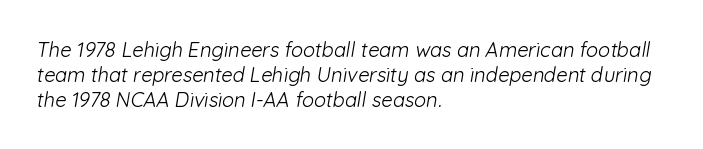
The setting favours the left margin, as ordinary paragraphs usually do. The zone under the glyphs is completely vacant. Weight: not bold — regular or lighter. Glyph-to-glyph distance matches everyday printed text.
